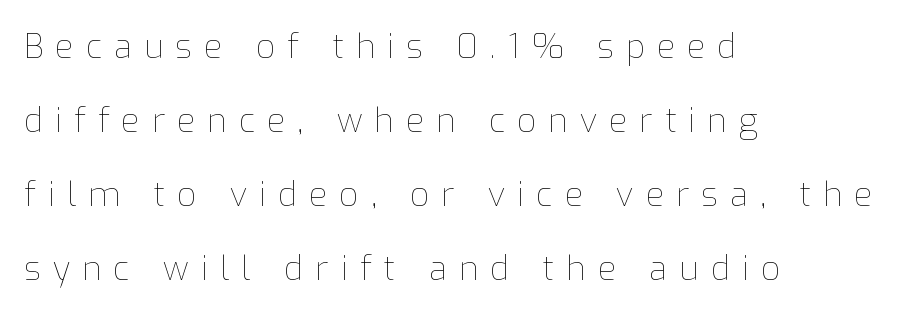
Q: Is the text bold? A: No.
Q: Is the text italic (slanted)? A: No, it is upright.
Q: Is the text underlined? A: No.
Q: How is the paragraph aligned? A: Left-aligned.
Q: Is the spacing between letters normal or unusually wide? A: Unusually wide.
Q: Is the spacing between lines tight, normal or loose? A: Loose.
Q: Width (condensed, normal, or wide)? A: Normal.
Q: Stroke contrast? A: Low.
Q: x-height? A: Medium.
Q: Monospaced? A: No.
